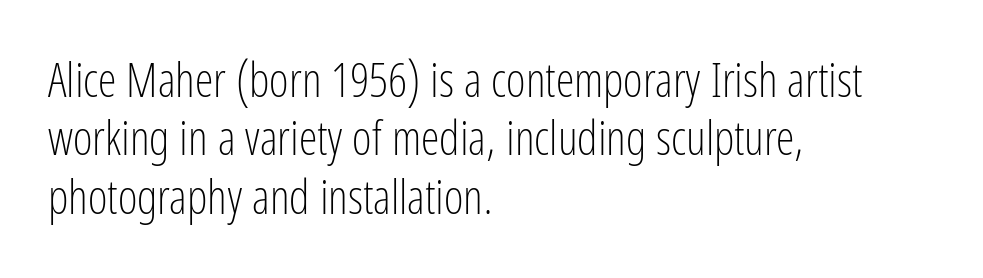
{"serif": "no", "italic": "no", "bold": "no", "weight": "light", "width": "condensed", "stroke_contrast": "low", "x_height": "medium", "monospaced": "no", "underline": "no", "align": "left", "line_spacing_ratio": 1.24, "letter_spacing": "normal", "letter_spacing_em": 0.0, "glyph_px": 47}
